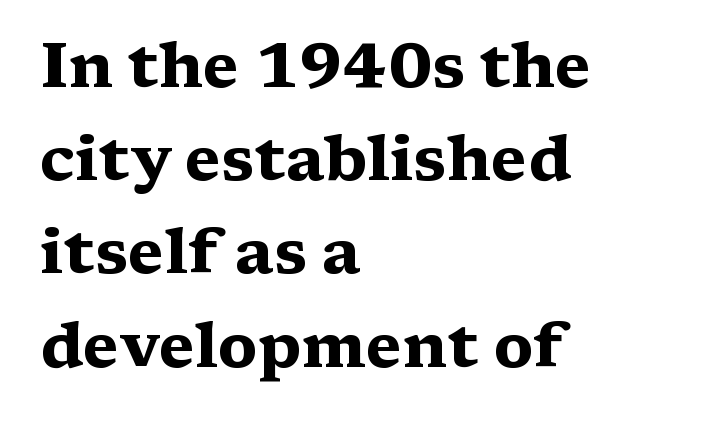
These lines stack with their left ends in a neat column. These lines are rendered in a variable-pitch font. Observe the serifs anchoring each vertical stroke in this sample. Check under the words: just untouched page. The axis of the letterforms is exactly vertical. The rows are spaced the way most documents space them.
